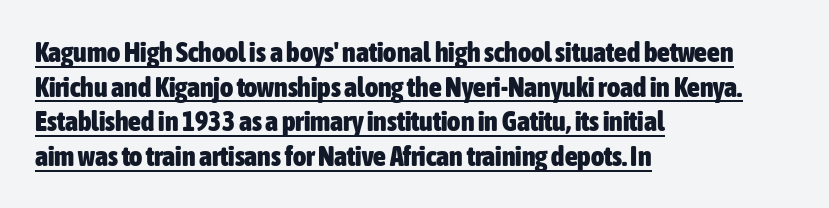
The image shows 28 px heavy, condensed sans-serif type, upright; set left-aligned, line spacing 1.24x, normal letter spacing, underlined; low stroke contrast and a medium x-height.
